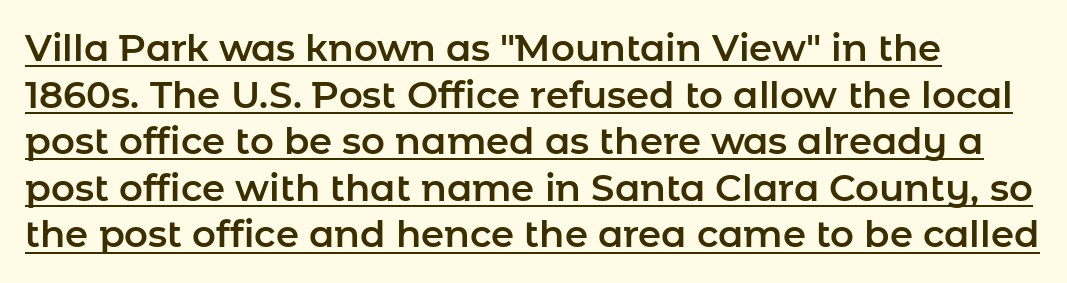
Q: Is the text italic (slanted)? A: No, it is upright.
Q: Is the typeface a serif or a sans-serif typeface? A: Sans-serif.
Q: Is the text underlined? A: Yes.
Q: Is the spacing between letters normal or unusually wide? A: Normal.
Q: Is the spacing between lines tight, normal or loose? A: Normal.
Q: Width (condensed, normal, or wide)? A: Normal.
Q: Stroke contrast? A: Low.
Q: x-height? A: Medium.
Q: Monospaced? A: No.
